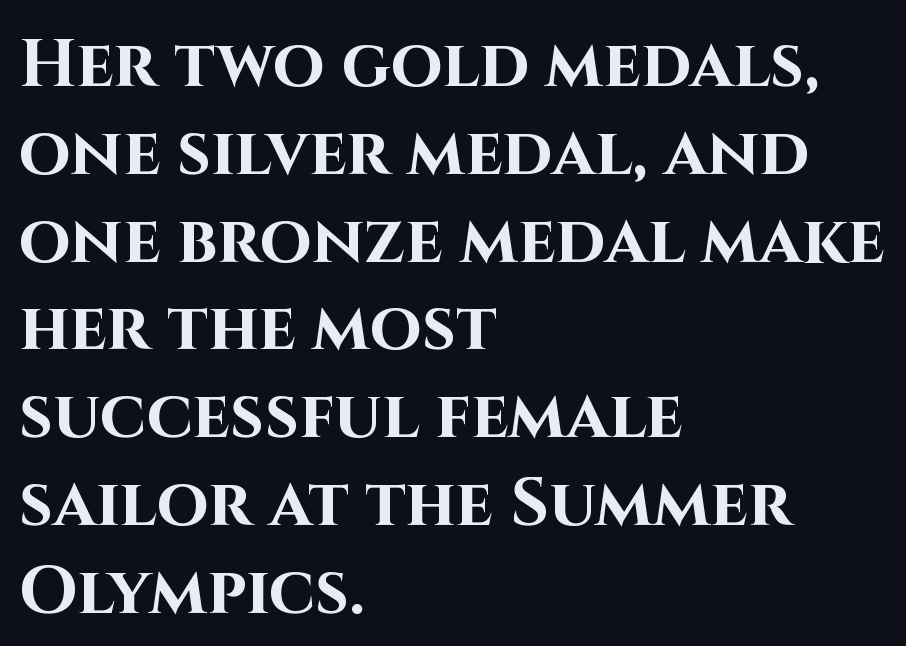
Q: Is the text bold? A: Yes.
Q: Is the text italic (slanted)? A: No, it is upright.
Q: Is the typeface a serif or a sans-serif typeface? A: Sans-serif.
Q: Is the text underlined? A: No.
Q: How is the paragraph aligned? A: Left-aligned.
Q: Is the spacing between letters normal or unusually wide? A: Normal.
Q: Is the spacing between lines tight, normal or loose? A: Normal.
Q: Width (condensed, normal, or wide)? A: Normal.
Q: Stroke contrast? A: High.
Q: x-height? A: Large.
Q: Monospaced? A: No.
